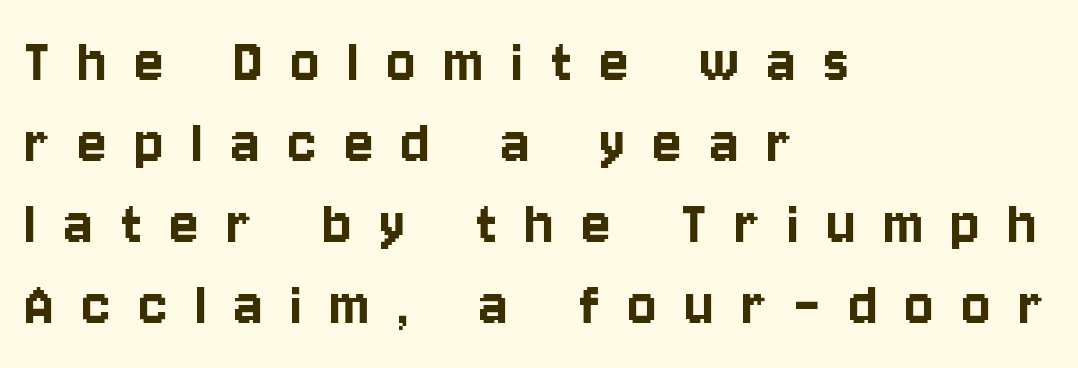
Q: Is the text italic (slanted)? A: No, it is upright.
Q: Is the typeface a serif or a sans-serif typeface? A: Sans-serif.
Q: Is the text underlined? A: No.
Q: How is the paragraph aligned? A: Left-aligned.
Q: Is the spacing between letters normal or unusually wide? A: Unusually wide.
Q: Width (condensed, normal, or wide)? A: Condensed.
Q: Stroke contrast? A: Low.
Q: x-height? A: Large.
Q: Monospaced? A: No.
